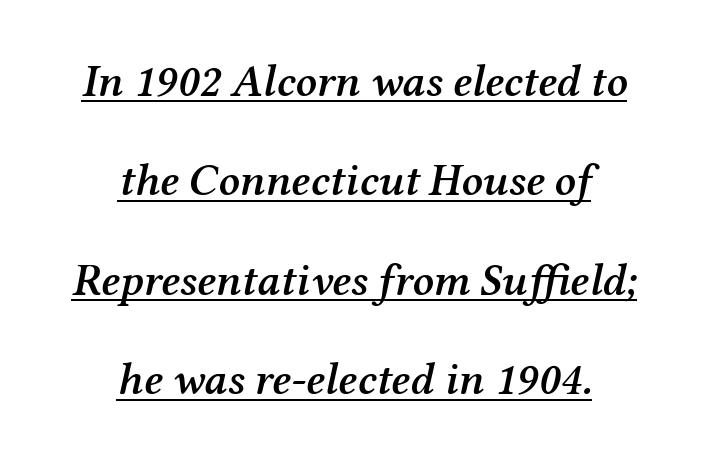
{"serif": "yes", "italic": "yes", "lean": "right", "slant_degrees": 12, "bold": "semi", "weight": "semibold", "width": "normal", "stroke_contrast": "medium", "x_height": "medium", "monospaced": "no", "underline": "yes", "align": "center", "line_spacing": "loose", "line_spacing_ratio": 2.21, "letter_spacing": "normal", "letter_spacing_em": 0.0, "glyph_px": 45}
